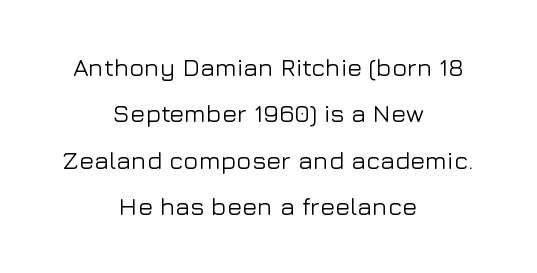
Q: Is the text italic (slanted)? A: No, it is upright.
Q: Is the text underlined? A: No.
Q: How is the paragraph aligned? A: Centered.
Q: Is the spacing between letters normal or unusually wide? A: Normal.
